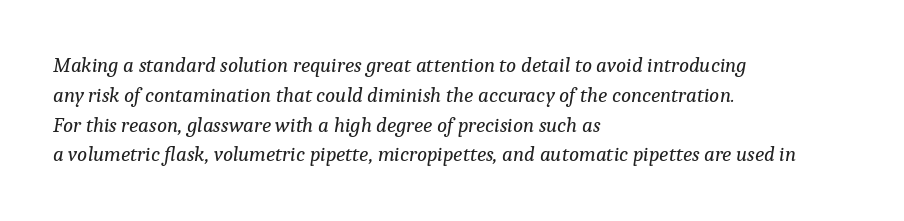
Line beginnings align vertically; line endings do not. The strokes carry an ordinary text weight at most. Observe the ordinary spacing: letters are neighbours, not strangers. In terms of leading, this rendering sits right in the middle. Clear beneath every line of the passage.
